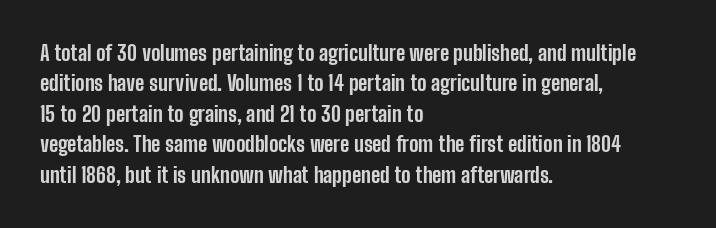
The image shows 21 px bold type, upright; set left-aligned, normal line spacing (1.45x), normal letter spacing, not underlined.
